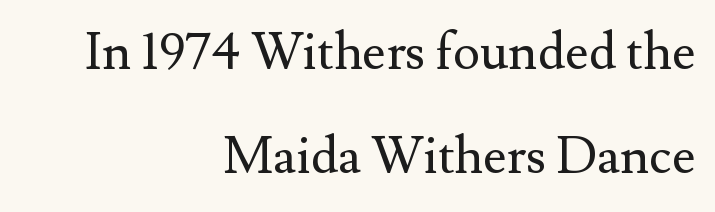
{"serif": "yes", "italic": "no", "bold": "no", "weight": "regular", "width": "normal", "stroke_contrast": "medium", "x_height": "small", "monospaced": "no", "underline": "no", "align": "right", "line_spacing": "loose", "line_spacing_ratio": 2.04, "letter_spacing": "normal", "letter_spacing_em": 0.0, "glyph_px": 51}
